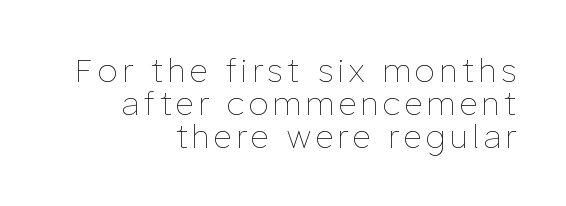
{"italic": "no", "bold": "no", "weight": "thin", "width": "normal", "stroke_contrast": "low", "x_height": "medium", "monospaced": "no", "underline": "no", "align": "right", "line_spacing": "tight", "line_spacing_ratio": 1.03, "glyph_px": 32}
